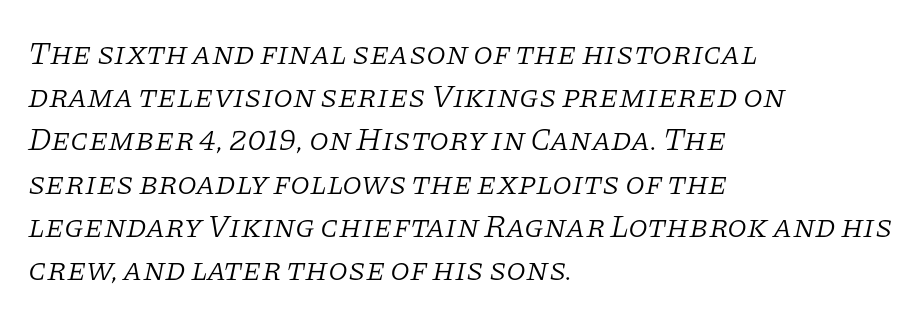
Q: Is the text bold? A: No.
Q: Is the text italic (slanted)? A: Yes, it leans right by about 11 degrees.
Q: Is the typeface a serif or a sans-serif typeface? A: Serif.
Q: Is the text underlined? A: No.
Q: How is the paragraph aligned? A: Left-aligned.
Q: Is the spacing between letters normal or unusually wide? A: Normal.
Q: Is the spacing between lines tight, normal or loose? A: Normal.
Q: Width (condensed, normal, or wide)? A: Normal.
Q: Stroke contrast? A: Low.
Q: x-height? A: Large.
Q: Monospaced? A: No.
